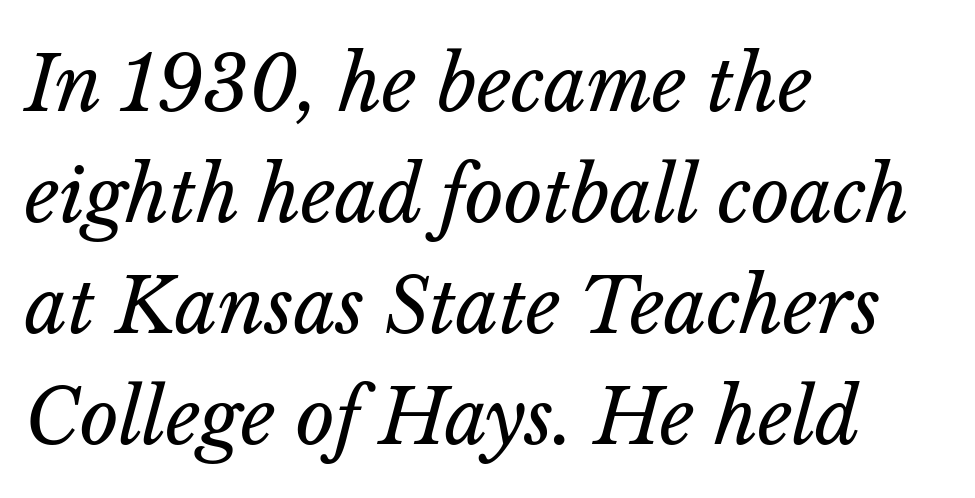
The image shows 75 px regular-weight type, italic (leaning right); set left-aligned, normal line spacing (1.48x), normal letter spacing, not underlined; low stroke contrast and a medium x-height.
